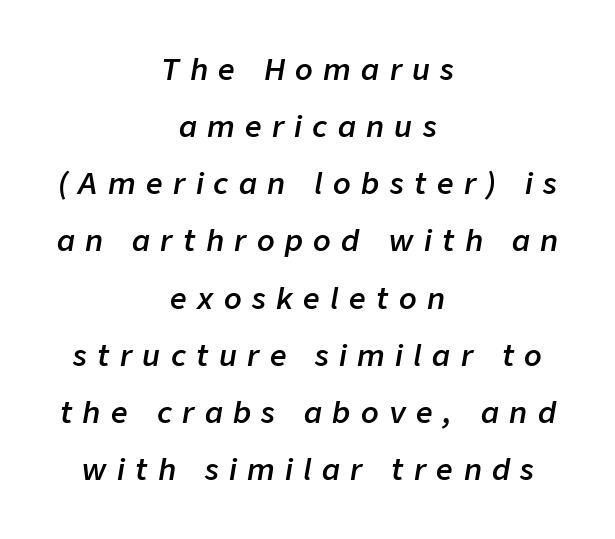
{"italic": "yes", "lean": "right", "slant_degrees": 9, "bold": "semi", "weight": "semibold", "width": "normal", "stroke_contrast": "low", "x_height": "medium", "monospaced": "no", "underline": "no", "align": "center", "line_spacing": "loose", "line_spacing_ratio": 1.97, "letter_spacing": "wide", "letter_spacing_em": 0.36, "glyph_px": 29}
